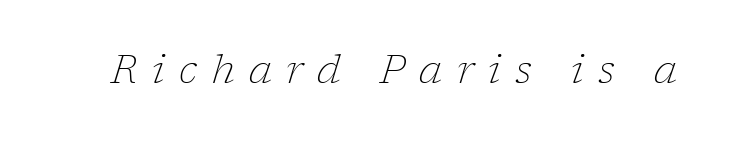
{"serif": "yes", "italic": "yes", "lean": "right", "slant_degrees": 17, "bold": "no", "weight": "thin", "width": "normal", "stroke_contrast": "low", "x_height": "medium", "monospaced": "no", "underline": "no", "letter_spacing": "wide", "letter_spacing_em": 0.36, "glyph_px": 40}
